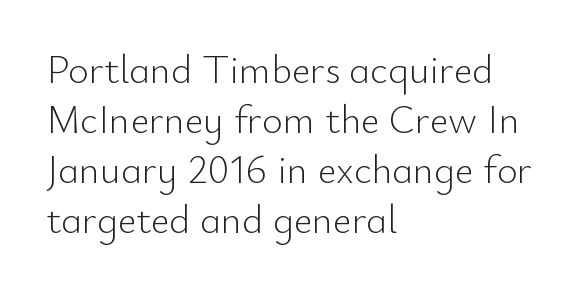
No chunkiness to these letters — they're not bold. A classic flush-left, rag-right setting is used for this passage. This rendering features lettering with no underline. Every stem runs plumb, perpendicular to the baseline.
